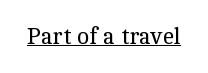
Students, observe the line beneath the letters — that is underlining. You can tell it's not italic because the verticals are truly vertical. Stems here are at most as thick as an everyday book face. Between one letter and the next there's only the usual sliver of space.
